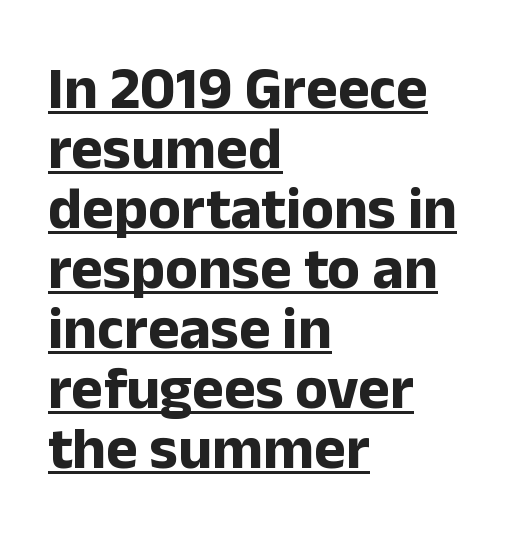
The lines are packed closely together with very little leading. Which margin do the lines hug? The left one — the right edge is uneven. Look at the stroke-to-counter ratio: heavy, a bold. Is this a fixed-width face? No — the glyphs have proportional, varying widths. Glance below the letters and you will spot a drawn line.
